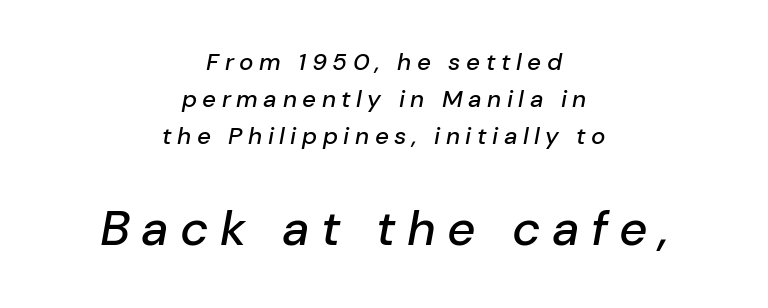
The image shows 49 px text type, italic (leaning right); set centered, normal line spacing (1.54x), unusually wide letter spacing (+0.23 em), not underlined; the second (bottom) block is 2.04x larger; low stroke contrast and a medium x-height.
